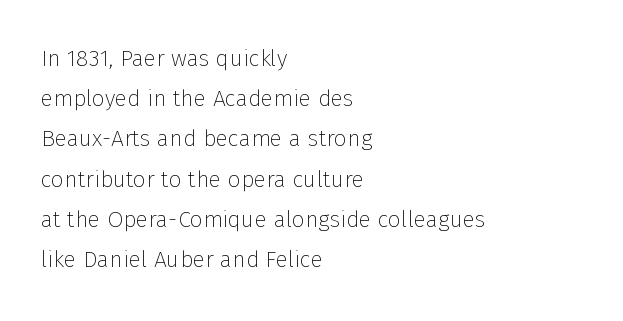
{"italic": "no", "bold": "no", "underline": "no", "align": "left", "line_spacing_ratio": 1.75, "letter_spacing": "normal", "letter_spacing_em": 0.0, "glyph_px": 23}
